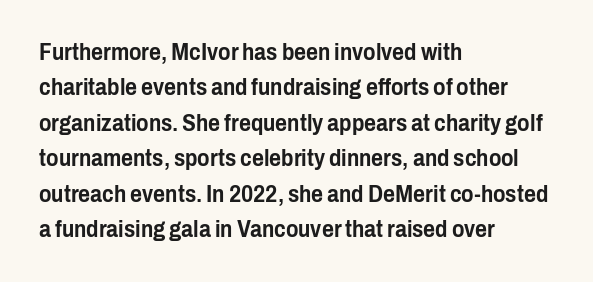
Q: Is the text italic (slanted)? A: No, it is upright.
Q: Is the text underlined? A: No.
Q: How is the paragraph aligned? A: Left-aligned.
Q: Is the spacing between letters normal or unusually wide? A: Normal.
Q: Is the spacing between lines tight, normal or loose? A: Normal.
